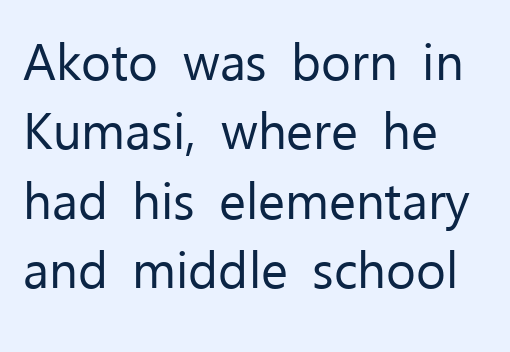
The image shows 51 px regular-weight sans-serif type, upright; set left-aligned, normal line spacing (1.36x), normal letter spacing, not underlined; low stroke contrast and a medium x-height.
